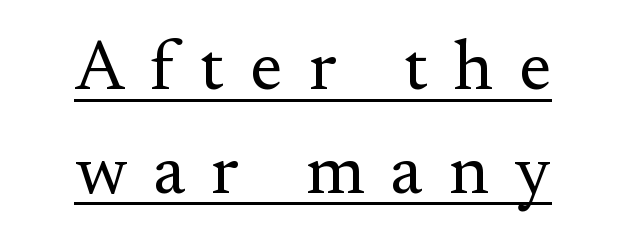
{"serif": "yes", "italic": "no", "bold": "no", "weight": "regular", "width": "normal", "stroke_contrast": "medium", "x_height": "small", "monospaced": "no", "underline": "yes", "line_spacing": "normal", "line_spacing_ratio": 1.48, "letter_spacing": "wide", "letter_spacing_em": 0.37, "glyph_px": 70}
